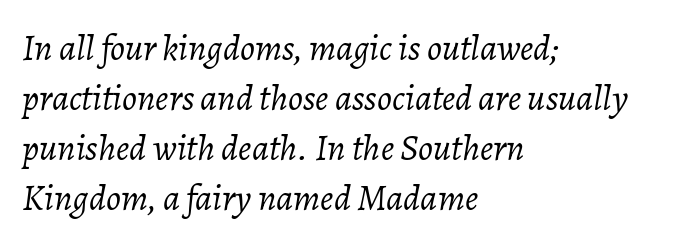
The image shows 37 px light type, italic (leaning right); set left-aligned, normal line spacing (1.35x), normal letter spacing, not underlined; low stroke contrast and a medium x-height.
